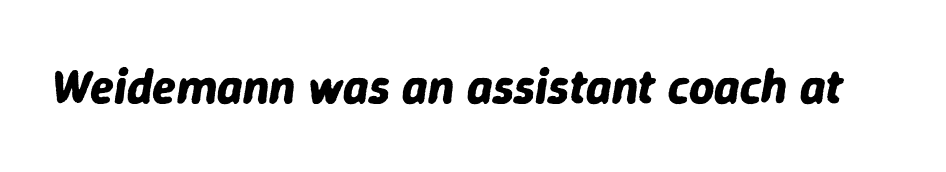
The image shows 49 px bold type, italic (leaning right); set normal letter spacing, not underlined; low stroke contrast and a medium x-height.
